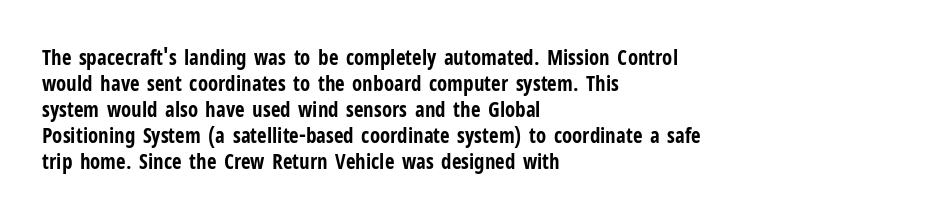
The strokes are fattened all the way to bold. Visually the block forms a straight wall on the left and a jagged coastline on the right. A typesetter would mark this as roman, not italic. The words here are not underlined.
